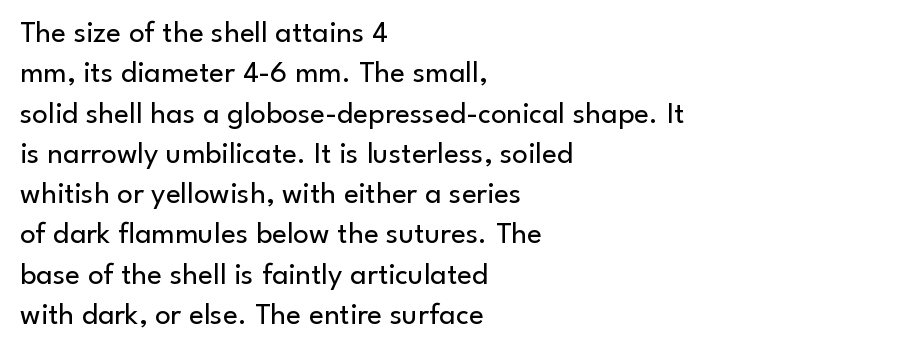
Q: Is the text bold? A: No.
Q: Is the text italic (slanted)? A: No, it is upright.
Q: Is the typeface a serif or a sans-serif typeface? A: Sans-serif.
Q: Is the text underlined? A: No.
Q: How is the paragraph aligned? A: Left-aligned.
Q: Is the spacing between letters normal or unusually wide? A: Normal.
Q: Is the spacing between lines tight, normal or loose? A: Normal.
Q: Width (condensed, normal, or wide)? A: Normal.
Q: Stroke contrast? A: Low.
Q: x-height? A: Small.
Q: Monospaced? A: No.
